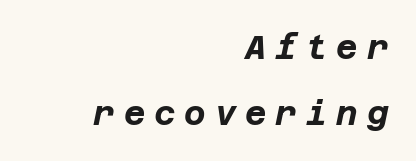
{"italic": "yes", "lean": "right", "slant_degrees": 12, "bold": "yes", "weight": "bold", "width": "normal", "stroke_contrast": "low", "x_height": "large", "underline": "no", "align": "right", "line_spacing": "loose", "line_spacing_ratio": 1.99, "letter_spacing": "wide", "letter_spacing_em": 0.27, "glyph_px": 33}
